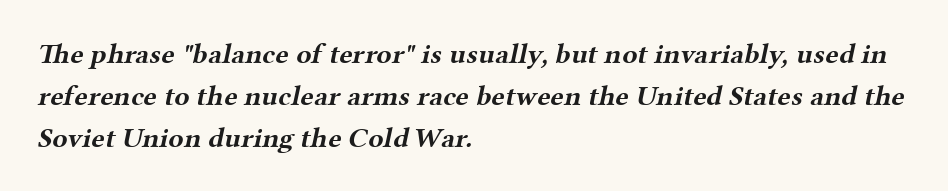
Q: Is the text bold? A: Yes.
Q: Is the typeface a serif or a sans-serif typeface? A: Serif.
Q: Is the text underlined? A: No.
Q: How is the paragraph aligned? A: Left-aligned.
Q: Is the spacing between letters normal or unusually wide? A: Normal.
Q: Is the spacing between lines tight, normal or loose? A: Normal.
Q: Width (condensed, normal, or wide)? A: Wide.
Q: Stroke contrast? A: Medium.
Q: x-height? A: Medium.
Q: Monospaced? A: No.
